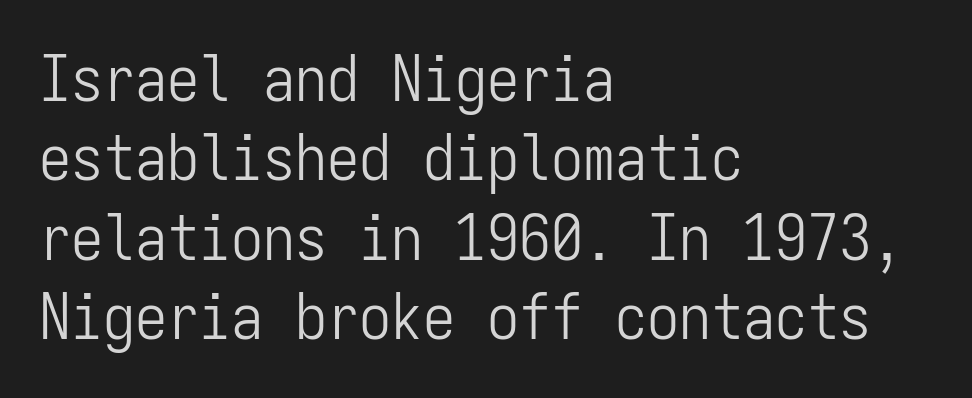
Q: Is the text bold? A: No.
Q: Is the text italic (slanted)? A: No, it is upright.
Q: Is the typeface a serif or a sans-serif typeface? A: Sans-serif.
Q: Is the text underlined? A: No.
Q: How is the paragraph aligned? A: Left-aligned.
Q: Is the spacing between letters normal or unusually wide? A: Normal.
Q: Width (condensed, normal, or wide)? A: Condensed.
Q: Stroke contrast? A: Low.
Q: x-height? A: Medium.
Q: Monospaced? A: Yes.
